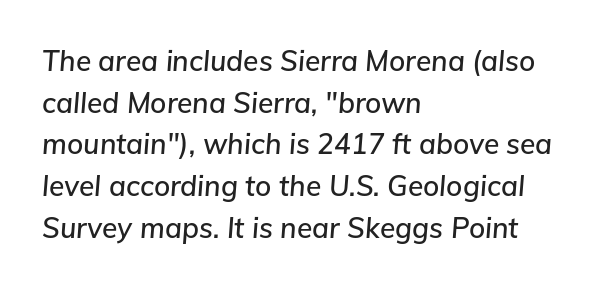
The glyphs are unaccompanied by any horizontal stroke below them. The lettering tilts uniformly, giving the passage an italic look. Each letter keeps its own natural width here, so spacing adapts to shape. Between one letter and the next there's only the usual sliver of space.
